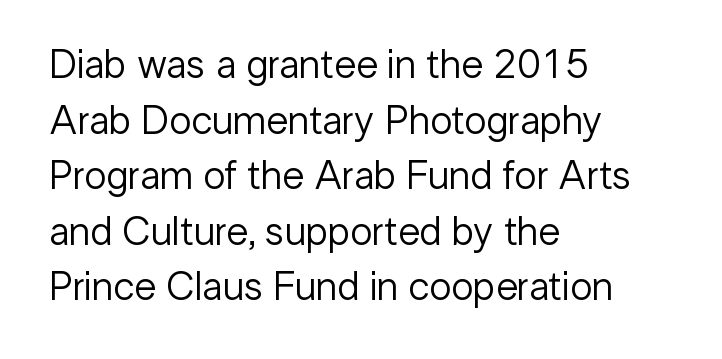
Q: Is the text bold? A: No.
Q: Is the text italic (slanted)? A: No, it is upright.
Q: Is the typeface a serif or a sans-serif typeface? A: Sans-serif.
Q: Is the text underlined? A: No.
Q: How is the paragraph aligned? A: Left-aligned.
Q: Is the spacing between letters normal or unusually wide? A: Normal.
Q: Is the spacing between lines tight, normal or loose? A: Normal.
Q: Width (condensed, normal, or wide)? A: Normal.
Q: Stroke contrast? A: Low.
Q: x-height? A: Medium.
Q: Monospaced? A: No.
